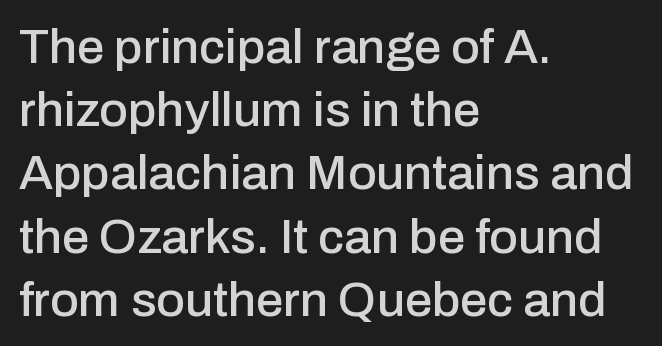
Q: Is the text italic (slanted)? A: No, it is upright.
Q: Is the typeface a serif or a sans-serif typeface? A: Sans-serif.
Q: Is the text underlined? A: No.
Q: How is the paragraph aligned? A: Left-aligned.
Q: Is the spacing between letters normal or unusually wide? A: Normal.
Q: Is the spacing between lines tight, normal or loose? A: Normal.
Q: Width (condensed, normal, or wide)? A: Normal.
Q: Stroke contrast? A: Low.
Q: x-height? A: Medium.
Q: Monospaced? A: No.
